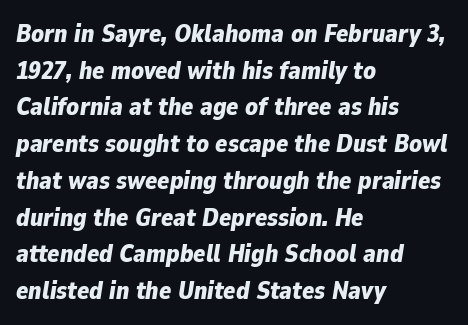
Q: Is the text bold? A: Yes.
Q: Is the text italic (slanted)? A: Yes, it leans right by about 9 degrees.
Q: Is the text underlined? A: No.
Q: How is the paragraph aligned? A: Left-aligned.
Q: Is the spacing between letters normal or unusually wide? A: Normal.
Q: Is the spacing between lines tight, normal or loose? A: Normal.
